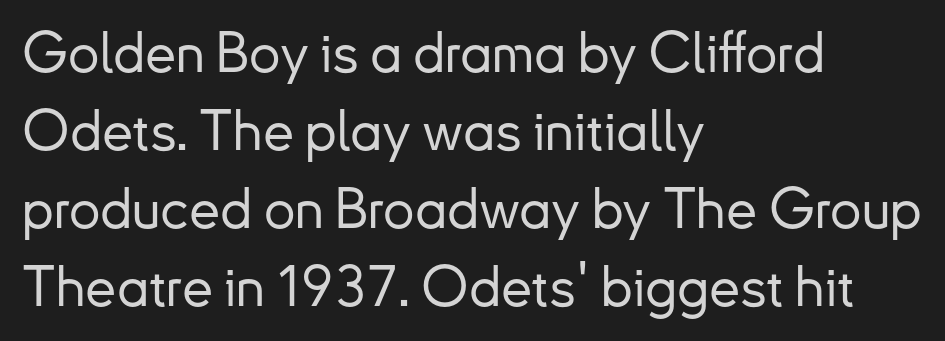
Q: Is the text italic (slanted)? A: No, it is upright.
Q: Is the typeface a serif or a sans-serif typeface? A: Sans-serif.
Q: Is the text underlined? A: No.
Q: How is the paragraph aligned? A: Left-aligned.
Q: Is the spacing between letters normal or unusually wide? A: Normal.
Q: Is the spacing between lines tight, normal or loose? A: Normal.
Q: Width (condensed, normal, or wide)? A: Normal.
Q: Stroke contrast? A: Low.
Q: x-height? A: Small.
Q: Monospaced? A: No.
